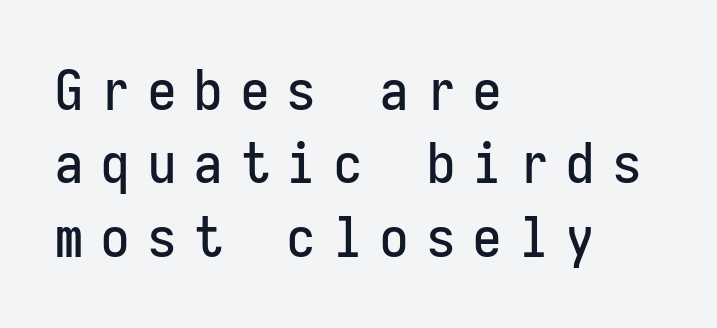
Q: Is the text italic (slanted)? A: No, it is upright.
Q: Is the typeface a serif or a sans-serif typeface? A: Sans-serif.
Q: Is the text underlined? A: No.
Q: How is the paragraph aligned? A: Left-aligned.
Q: Is the spacing between letters normal or unusually wide? A: Unusually wide.
Q: Is the spacing between lines tight, normal or loose? A: Normal.
Q: Width (condensed, normal, or wide)? A: Condensed.
Q: Stroke contrast? A: Low.
Q: x-height? A: Medium.
Q: Monospaced? A: Yes.
